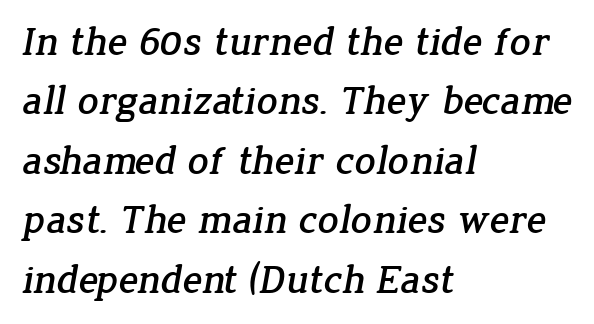
{"serif": "yes", "width": "normal", "stroke_contrast": "low", "x_height": "medium", "monospaced": "no", "underline": "no", "align": "left", "line_spacing": "normal", "line_spacing_ratio": 1.45, "letter_spacing": "normal", "letter_spacing_em": 0.0, "glyph_px": 41}
